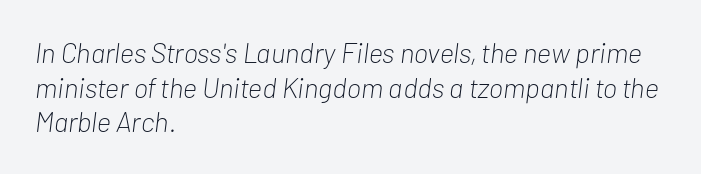
Q: Is the text bold? A: No.
Q: Is the text italic (slanted)? A: Yes, it leans right by about 7 degrees.
Q: Is the text underlined? A: No.
Q: How is the paragraph aligned? A: Left-aligned.
Q: Is the spacing between letters normal or unusually wide? A: Normal.
Q: Width (condensed, normal, or wide)? A: Condensed.
Q: Stroke contrast? A: Low.
Q: x-height? A: Medium.
Q: Monospaced? A: No.
